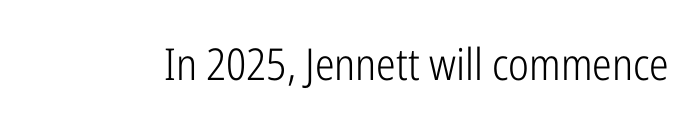
Q: Is the text bold? A: No.
Q: Is the text italic (slanted)? A: No, it is upright.
Q: Is the typeface a serif or a sans-serif typeface? A: Sans-serif.
Q: Is the text underlined? A: No.
Q: Is the spacing between letters normal or unusually wide? A: Normal.
Q: Width (condensed, normal, or wide)? A: Condensed.
Q: Stroke contrast? A: Low.
Q: x-height? A: Medium.
Q: Monospaced? A: No.
